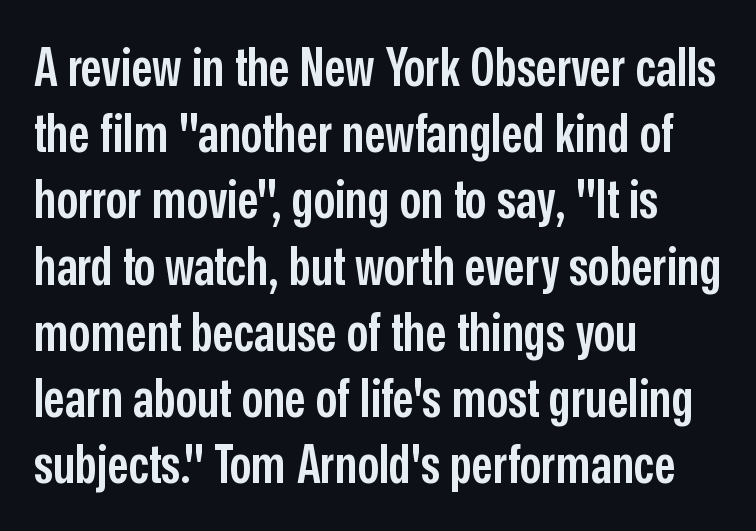
The image shows 53 px semibold, condensed sans-serif type, upright; set left-aligned, normal line spacing (1.25x), normal letter spacing, not underlined; low stroke contrast and a medium x-height.
